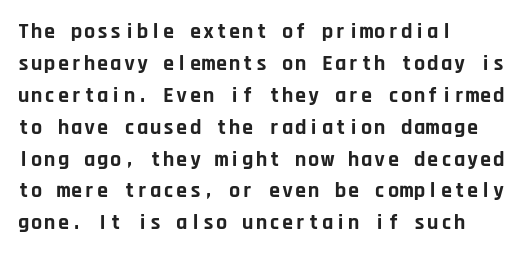
Students, observe: this is what conventionally led text looks like. Ascenders rise straight up at ninety degrees. Pretty heavy lettering here — definitely bold. The words here are not underlined.
